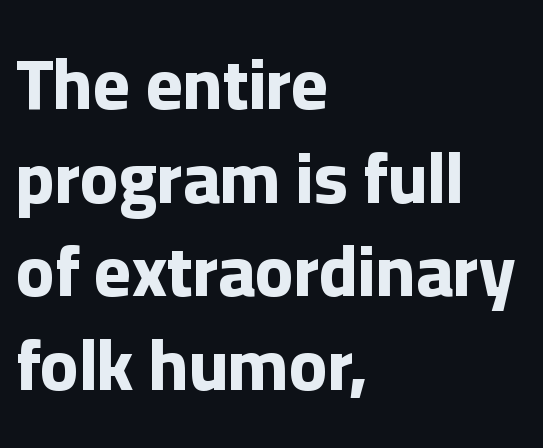
Q: Is the text bold? A: Yes.
Q: Is the text italic (slanted)? A: No, it is upright.
Q: Is the typeface a serif or a sans-serif typeface? A: Sans-serif.
Q: Is the text underlined? A: No.
Q: How is the paragraph aligned? A: Left-aligned.
Q: Is the spacing between letters normal or unusually wide? A: Normal.
Q: Is the spacing between lines tight, normal or loose? A: Normal.
Q: Width (condensed, normal, or wide)? A: Normal.
Q: Stroke contrast? A: Low.
Q: x-height? A: Medium.
Q: Monospaced? A: No.
